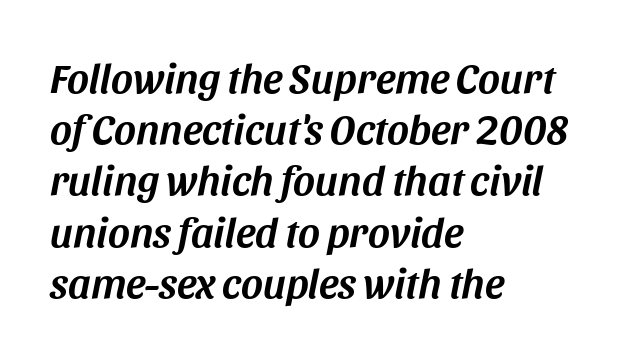
The letters advance in unequal steps, a hallmark of proportional type. Lines of text with bare space underneath. The letterforms sit shoulder to shoulder at normal distance. This sample uses an oblique cut, with every glyph tilted off the vertical. The paragraph shown leans on its left margin.
